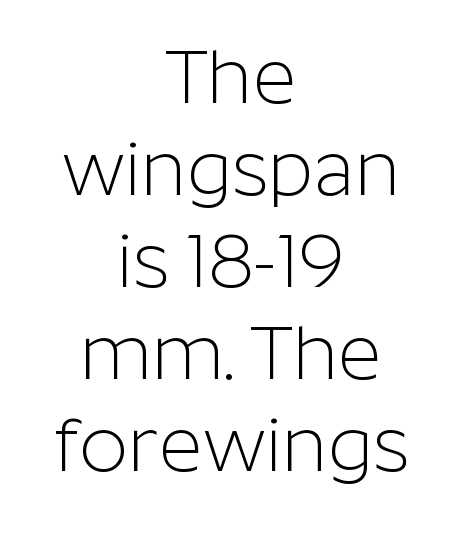
The image shows 76 px light sans-serif type, upright; set centered, line spacing 1.21x, normal letter spacing, not underlined; low stroke contrast and a medium x-height.
